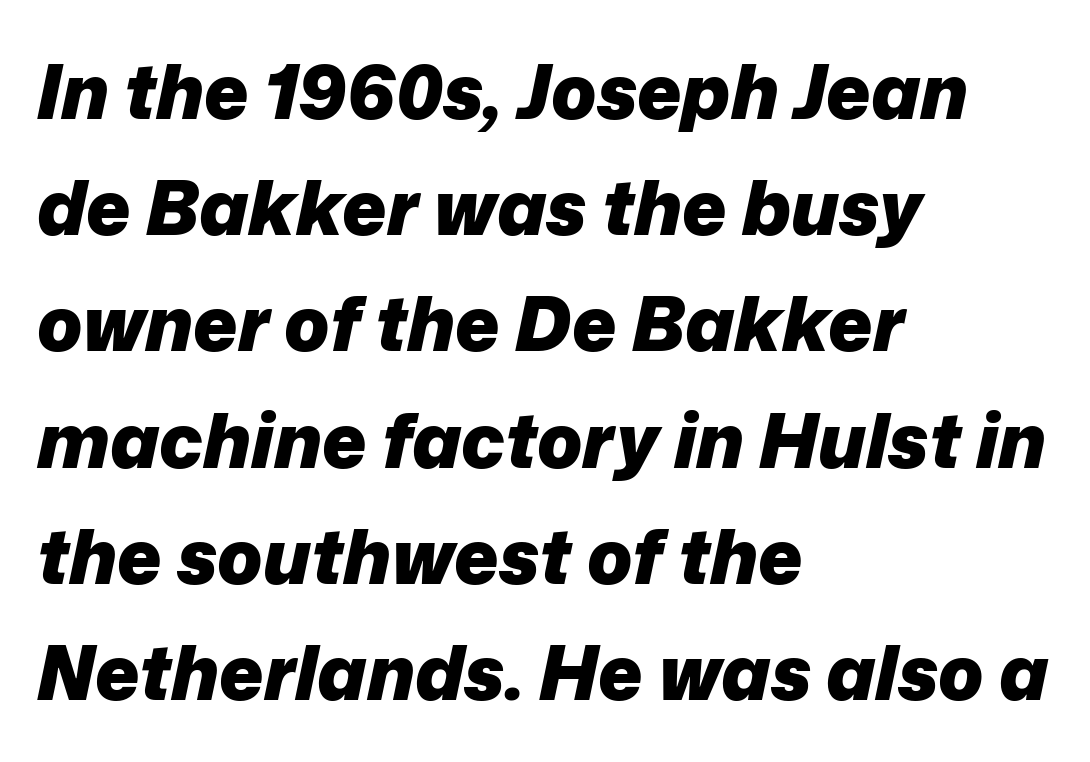
The letters advance in unequal steps, a hallmark of proportional type. Does the lettering tilt? It does — this is italic. The rendering anchors every line to the left-hand side. Just letters on the line, the space beneath them empty. This sample uses plain, unmodified letter spacing. How would I describe the line gaps? Plain and ordinary.
